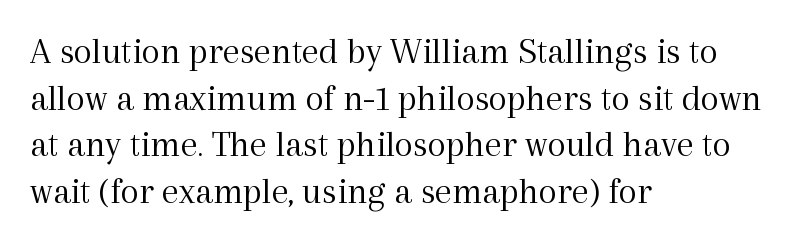
A clean baseline with only descenders dipping below it. The letterforms sit shoulder to shoulder at normal distance. On a weight scale, this lands at 450 or below. This rendering uses left alignment, leaving the right contour irregular. If you drew a line through each stem, it would be perfectly vertical.
